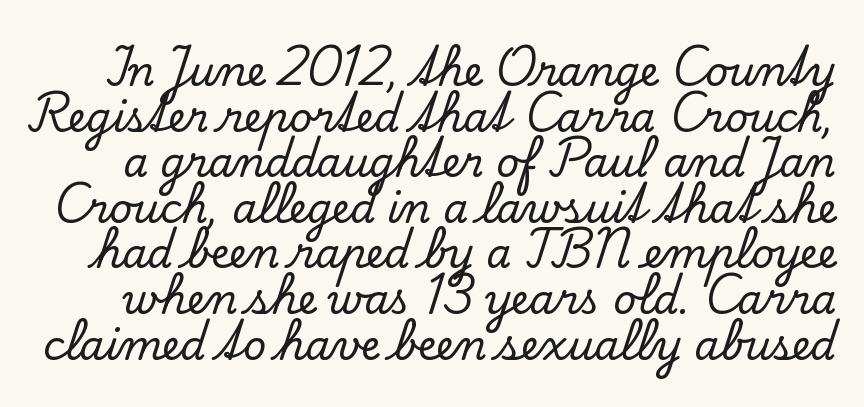
The line-height multiplier appears low, near solid setting. Proportional: the letters do not fall into vertical columns. The designer went with a serif here, giving each stem small feet. Clear beneath every line of the passage.
